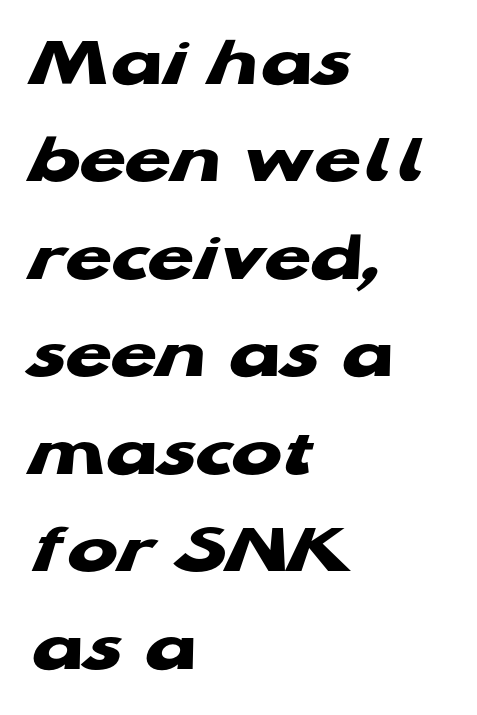
Students, this is bold: see how much ink each stroke carries. These lines are rendered in a variable-pitch font. These lines sit exactly where default settings would place them. Words appear dense and cohesive because spacing is normal. I'd call this a sans setting — the letters go barefoot. The typesetter chose a ragged-right arrangement here.
